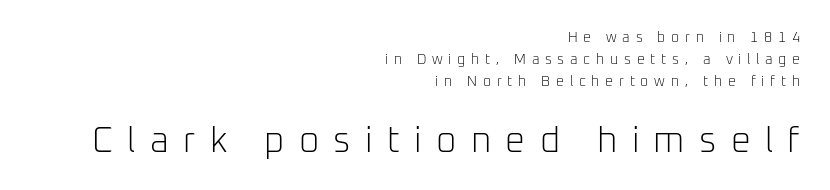
{"serif": "no", "italic": "no", "bold": "no", "weight": "light", "width": "normal", "stroke_contrast": "low", "x_height": "medium", "monospaced": "no", "underline": "no", "align": "right", "line_spacing": "normal", "line_spacing_ratio": 1.56, "letter_spacing": "wide", "letter_spacing_em": 0.41, "larger_block": "second", "size_ratio": 2.5, "glyph_px": 35}
